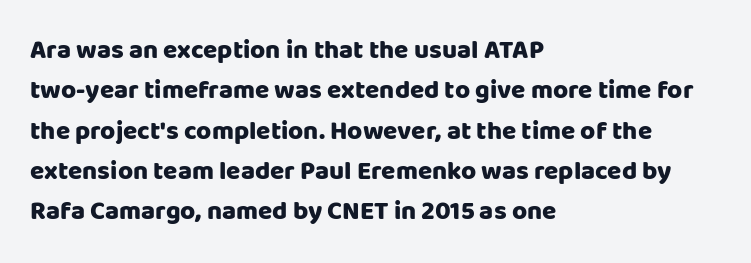
Q: Is the text bold? A: Yes.
Q: Is the text italic (slanted)? A: No, it is upright.
Q: Is the text underlined? A: No.
Q: How is the paragraph aligned? A: Left-aligned.
Q: Is the spacing between letters normal or unusually wide? A: Normal.
Q: Is the spacing between lines tight, normal or loose? A: Normal.
